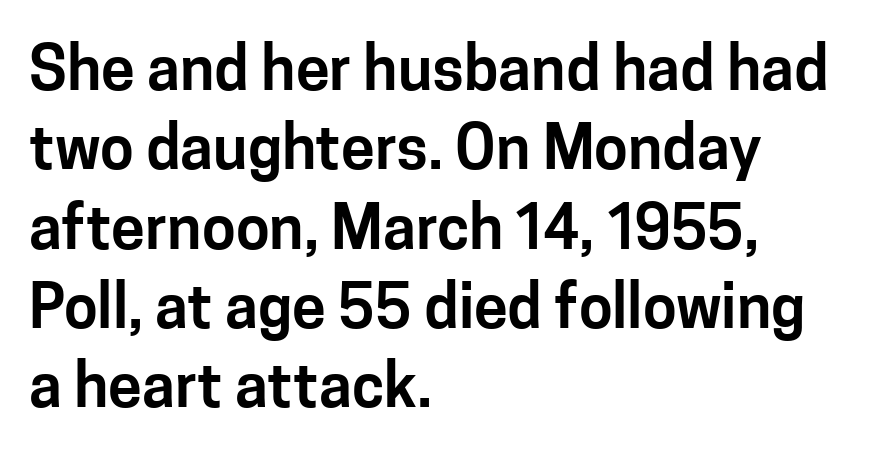
Q: Is the text italic (slanted)? A: No, it is upright.
Q: Is the typeface a serif or a sans-serif typeface? A: Sans-serif.
Q: Is the text underlined? A: No.
Q: How is the paragraph aligned? A: Left-aligned.
Q: Is the spacing between letters normal or unusually wide? A: Normal.
Q: Is the spacing between lines tight, normal or loose? A: Normal.
Q: Width (condensed, normal, or wide)? A: Normal.
Q: Stroke contrast? A: Low.
Q: x-height? A: Medium.
Q: Monospaced? A: No.
